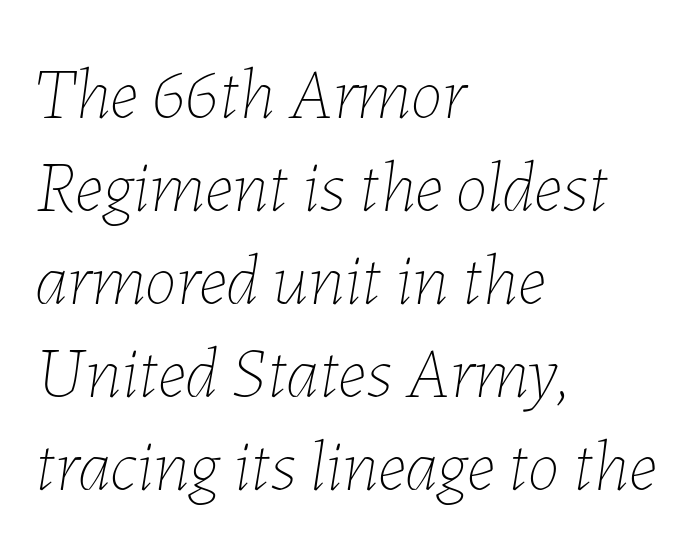
Bare-footed words on every line. How would I describe the line gaps? Plain and ordinary. Nobody touched the tracking dial on this one. The passage shown leans; its letterforms are oblique. Visually the block forms a straight wall on the left and a jagged coastline on the right. You could not count columns in this text — the font is proportionally spaced.
